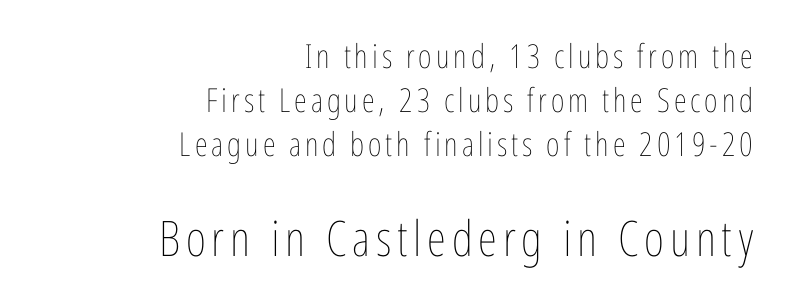
Q: Is the text bold? A: No.
Q: Is the text italic (slanted)? A: No, it is upright.
Q: Is the text underlined? A: No.
Q: How is the paragraph aligned? A: Right-aligned.
Q: Is the spacing between lines tight, normal or loose? A: Normal.
Q: Which block of text is set in a larger size, the first (top) or the second (bottom)? A: The second (bottom) one.
Q: Width (condensed, normal, or wide)? A: Condensed.
Q: Stroke contrast? A: Low.
Q: x-height? A: Medium.
Q: Monospaced? A: No.
